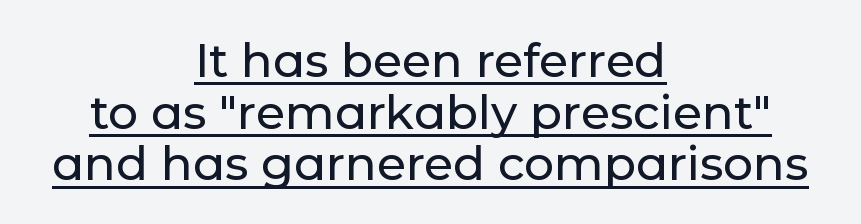
The image shows 47 px sans-serif type, upright; set centered, tight line spacing (1.1x), normal letter spacing, underlined; low stroke contrast and a medium x-height.
